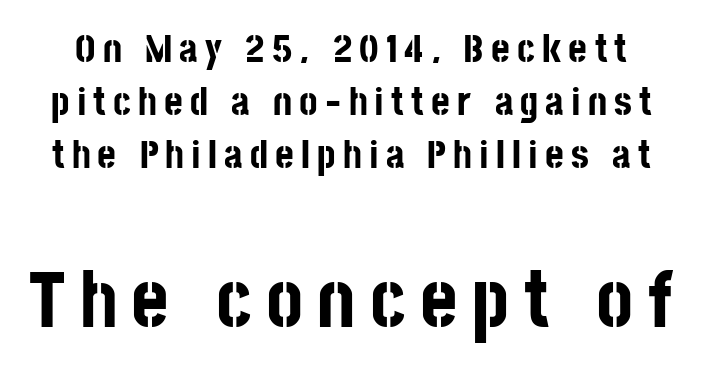
Is this a fixed-width face? No — the glyphs have proportional, varying widths. Each letter's strokes conclude bluntly, with no projecting serifs. The rendering uses a moderate line-height, typical for paragraphs. Descenders hang freely into open space. Bigger letters appear in the bottom chunk; the top chunk is reduced.
